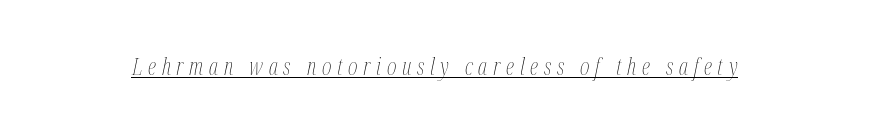
The image shows 23 px text type, italic (leaning right); set unusually wide letter spacing (+0.25 em), underlined.
